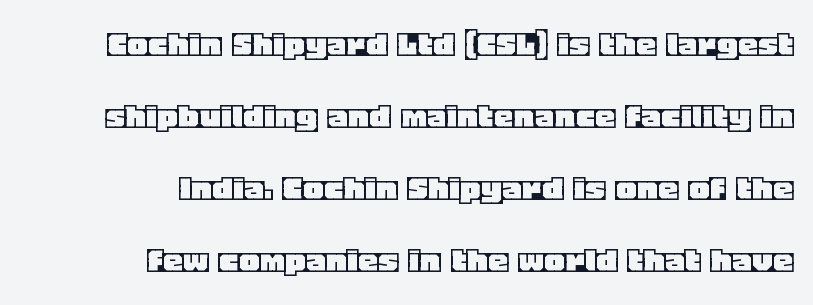
Q: Is the text italic (slanted)? A: No, it is upright.
Q: Is the text underlined? A: No.
Q: How is the paragraph aligned? A: Right-aligned.
Q: Is the spacing between letters normal or unusually wide? A: Normal.
Q: Width (condensed, normal, or wide)? A: Normal.
Q: x-height? A: Large.
Q: Monospaced? A: No.
